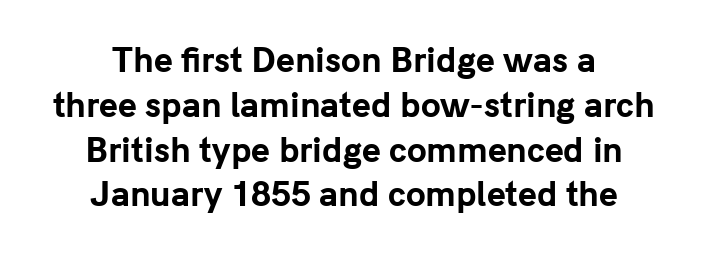
The image shows 32 px bold sans-serif type, upright; set centered, normal line spacing (1.4x), normal letter spacing, not underlined; low stroke contrast and a medium x-height.
